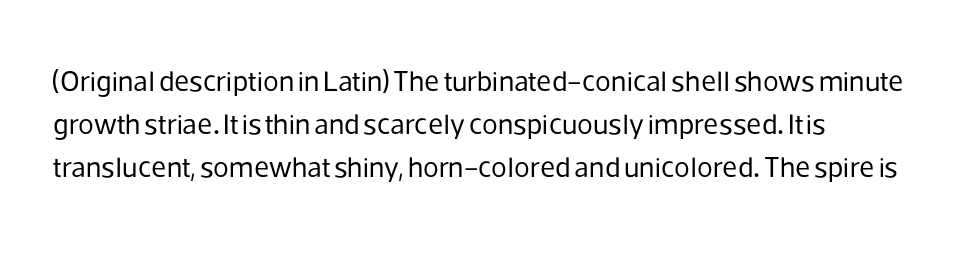
Q: Is the text bold? A: No.
Q: Is the text italic (slanted)? A: No, it is upright.
Q: Is the typeface a serif or a sans-serif typeface? A: Sans-serif.
Q: Is the text underlined? A: No.
Q: Is the spacing between letters normal or unusually wide? A: Normal.
Q: Is the spacing between lines tight, normal or loose? A: Normal.
Q: Width (condensed, normal, or wide)? A: Normal.
Q: Stroke contrast? A: Low.
Q: x-height? A: Medium.
Q: Monospaced? A: No.
